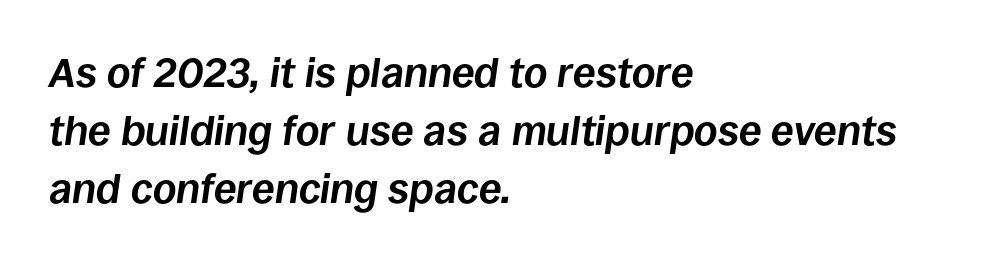
{"italic": "yes", "lean": "right", "slant_degrees": 8, "bold": "yes", "weight": "bold", "width": "normal", "stroke_contrast": "low", "x_height": "large", "monospaced": "no", "underline": "no", "align": "left", "line_spacing": "normal", "line_spacing_ratio": 1.42, "letter_spacing": "normal", "letter_spacing_em": 0.0, "glyph_px": 41}
